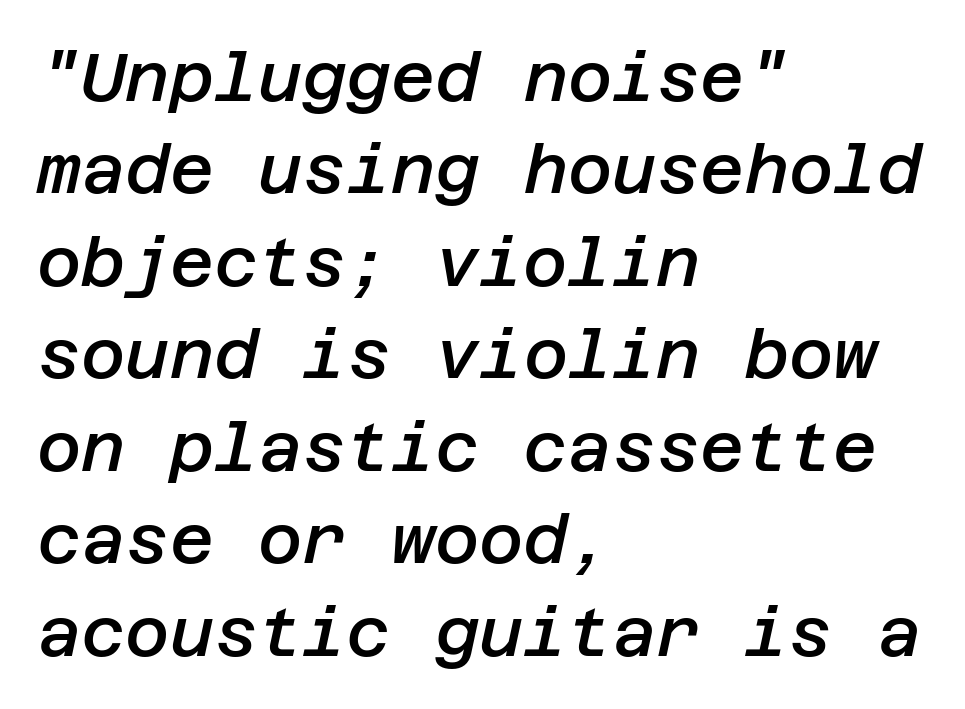
Q: Is the text bold? A: Semi-bold.
Q: Is the text italic (slanted)? A: Yes, it leans right by about 12 degrees.
Q: Is the text underlined? A: No.
Q: How is the paragraph aligned? A: Left-aligned.
Q: Is the spacing between letters normal or unusually wide? A: Normal.
Q: Is the spacing between lines tight, normal or loose? A: Normal.
Q: Width (condensed, normal, or wide)? A: Normal.
Q: Stroke contrast? A: Low.
Q: x-height? A: Large.
